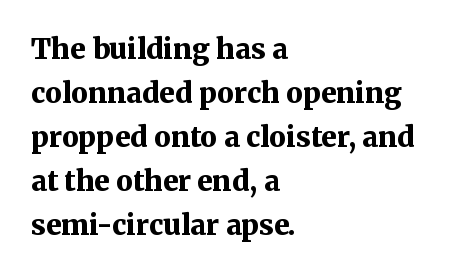
Think of a printed novel: that variable character pitch is what you see here. The gaps between neighbouring characters are ordinary and unremarkable. The space directly below the letters is spotless. The font is running at its bold setting. Vertical strokes here are truly vertical. Look at the bottom of the vertical strokes: they flare into serifs here.
